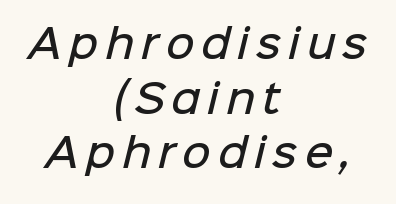
{"serif": "no", "bold": "semi", "weight": "semibold", "width": "normal", "stroke_contrast": "low", "x_height": "medium", "monospaced": "no", "underline": "no", "align": "center", "line_spacing": "normal", "line_spacing_ratio": 1.4, "glyph_px": 39}
